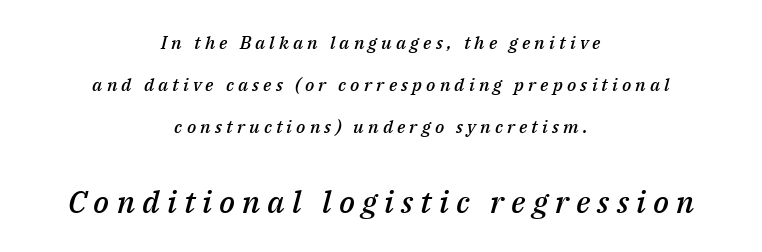
The image shows 31 px semibold type, italic (leaning right); set centered, loose line spacing (2.33x), unusually wide letter spacing (+0.23 em), not underlined; the second (bottom) block is 1.72x larger; medium stroke contrast and a medium x-height.
